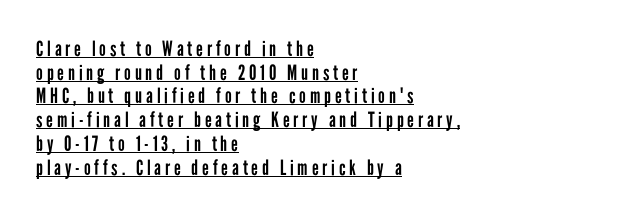
The image shows 21 px text type, upright; set left-aligned, tight line spacing (1.13x), underlined.
